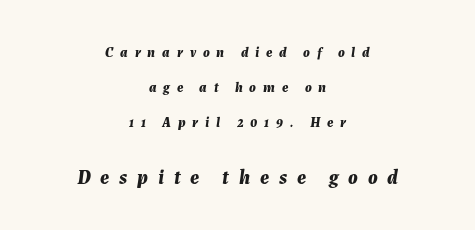
Q: Is the text bold? A: Yes.
Q: Is the text italic (slanted)? A: Yes, it leans right by about 7 degrees.
Q: Is the text underlined? A: No.
Q: How is the paragraph aligned? A: Centered.
Q: Is the spacing between letters normal or unusually wide? A: Unusually wide.
Q: Is the spacing between lines tight, normal or loose? A: Loose.
Q: Which block of text is set in a larger size, the first (top) or the second (bottom)? A: The second (bottom) one.
